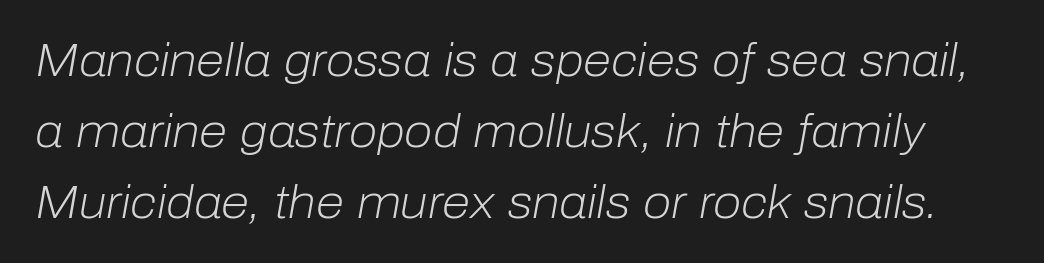
Q: Is the text bold? A: No.
Q: Is the text italic (slanted)? A: Yes, it leans right by about 10 degrees.
Q: Is the text underlined? A: No.
Q: Is the spacing between letters normal or unusually wide? A: Normal.
Q: Is the spacing between lines tight, normal or loose? A: Normal.
Q: Width (condensed, normal, or wide)? A: Normal.
Q: Stroke contrast? A: Low.
Q: x-height? A: Medium.
Q: Monospaced? A: No.
